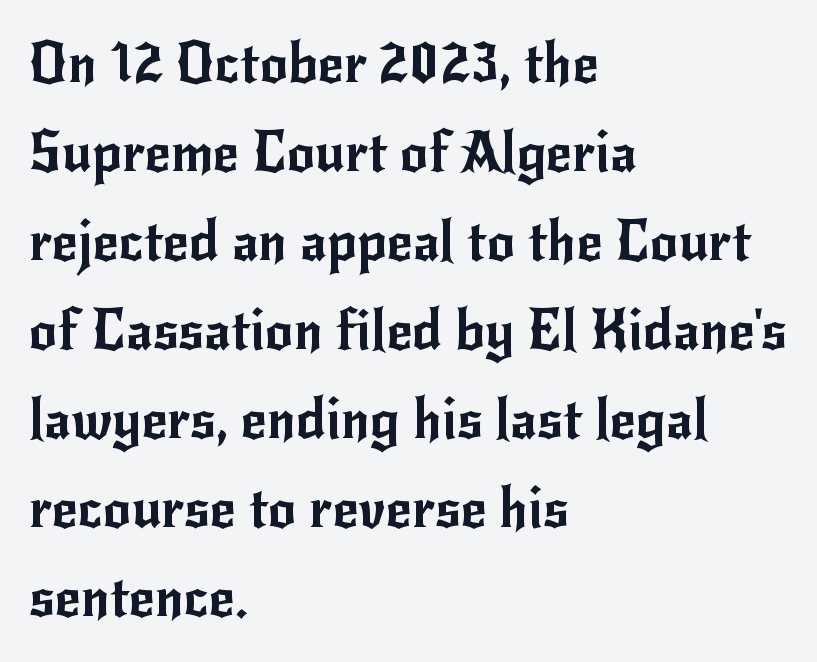
{"serif": "no", "italic": "no", "width": "normal", "stroke_contrast": "low", "x_height": "small", "monospaced": "no", "underline": "no", "align": "left", "line_spacing": "normal", "line_spacing_ratio": 1.59, "letter_spacing": "normal", "letter_spacing_em": 0.0, "glyph_px": 56}
